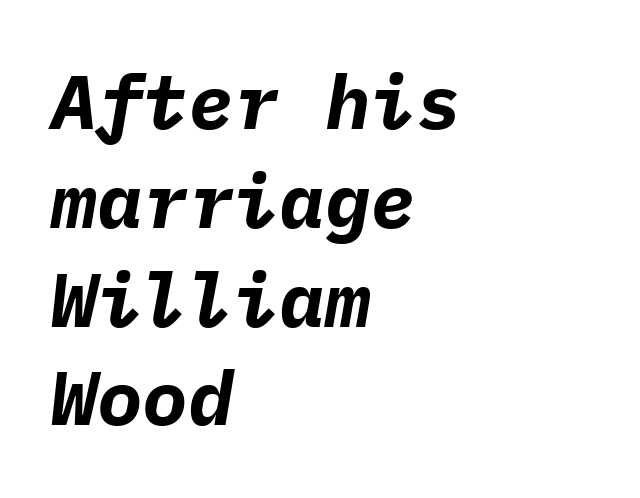
Just letters on the line, the space beneath them empty. Looks like terminal output: every glyph gets an equal slot. These words are printed bold, with thick strokes throughout. How are the letters spaced? Ordinarily, with no added tracking. The axis of the letterforms is tilted away from vertical. Regarding leading, the lines here are spaced in the standard way.
